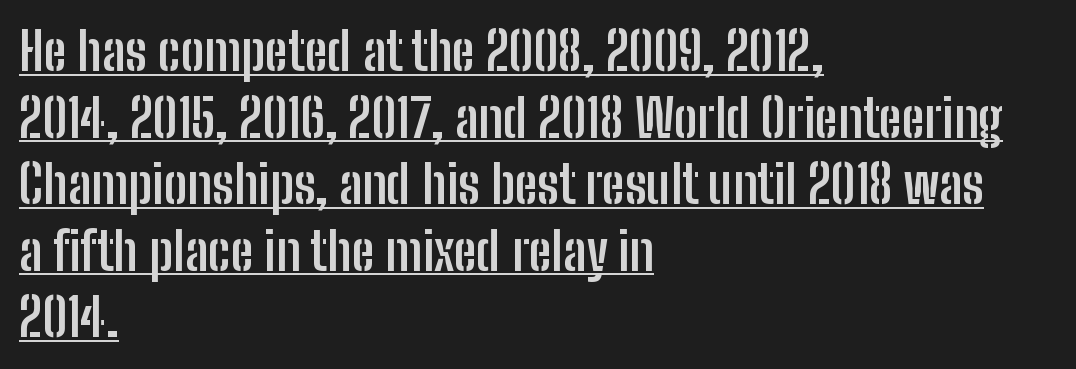
Q: Is the text bold? A: Yes.
Q: Is the text italic (slanted)? A: No, it is upright.
Q: Is the typeface a serif or a sans-serif typeface? A: Sans-serif.
Q: Is the text underlined? A: Yes.
Q: How is the paragraph aligned? A: Left-aligned.
Q: Is the spacing between letters normal or unusually wide? A: Normal.
Q: Is the spacing between lines tight, normal or loose? A: Normal.
Q: Width (condensed, normal, or wide)? A: Condensed.
Q: Stroke contrast? A: Low.
Q: x-height? A: Medium.
Q: Monospaced? A: No.
